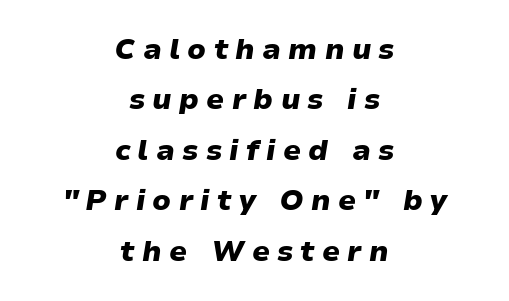
{"italic": "yes", "lean": "right", "slant_degrees": 9, "bold": "yes", "weight": "heavy", "width": "normal", "stroke_contrast": "low", "x_height": "medium", "monospaced": "no", "underline": "no", "align": "center", "line_spacing_ratio": 1.74, "letter_spacing": "wide", "letter_spacing_em": 0.25, "glyph_px": 29}
